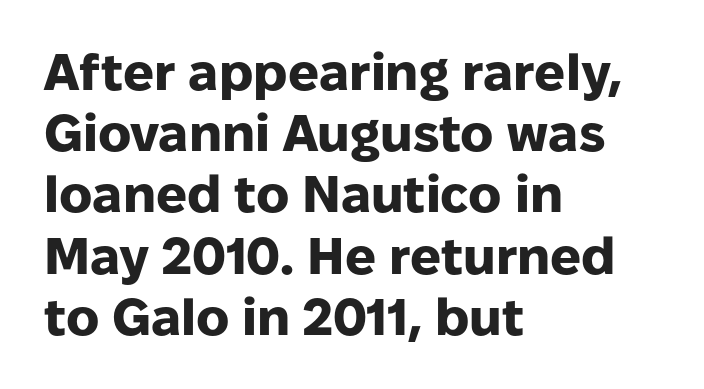
Q: Is the text bold? A: Yes.
Q: Is the text italic (slanted)? A: No, it is upright.
Q: Is the typeface a serif or a sans-serif typeface? A: Sans-serif.
Q: Is the text underlined? A: No.
Q: How is the paragraph aligned? A: Left-aligned.
Q: Is the spacing between letters normal or unusually wide? A: Normal.
Q: Width (condensed, normal, or wide)? A: Normal.
Q: Stroke contrast? A: Low.
Q: x-height? A: Medium.
Q: Monospaced? A: No.
